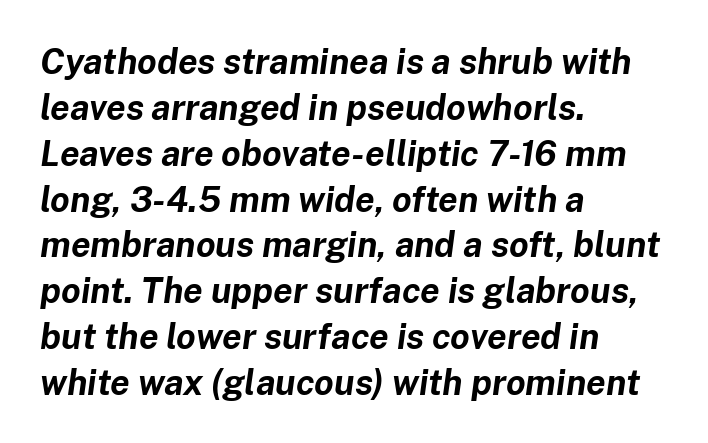
Q: Is the text bold? A: Yes.
Q: Is the text italic (slanted)? A: Yes, it leans right by about 8 degrees.
Q: Is the text underlined? A: No.
Q: How is the paragraph aligned? A: Left-aligned.
Q: Is the spacing between letters normal or unusually wide? A: Normal.
Q: Is the spacing between lines tight, normal or loose? A: Normal.
Q: Width (condensed, normal, or wide)? A: Normal.
Q: Stroke contrast? A: Low.
Q: x-height? A: Medium.
Q: Monospaced? A: No.
